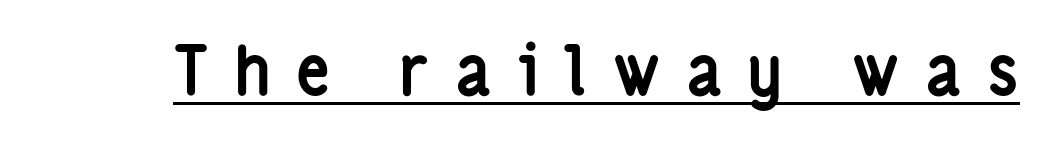
The image shows 67 px semibold, condensed sans-serif type, upright; set unusually wide letter spacing (+0.38 em), underlined; low stroke contrast and a medium x-height.
